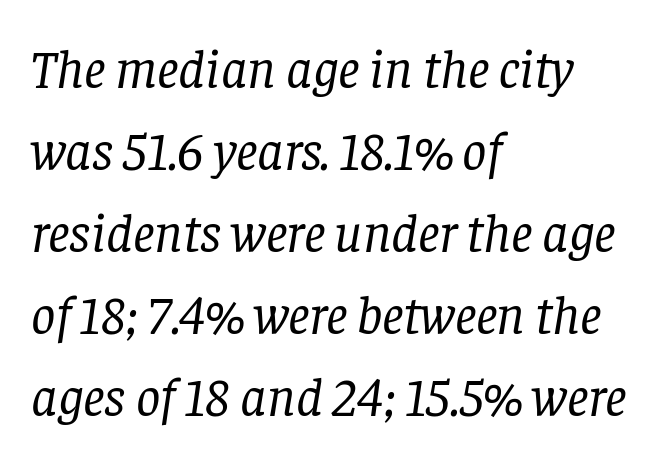
{"serif": "yes", "italic": "yes", "lean": "right", "slant_degrees": 8, "bold": "no", "weight": "regular", "width": "normal", "stroke_contrast": "low", "x_height": "large", "monospaced": "no", "underline": "no", "align": "left", "line_spacing": "normal", "line_spacing_ratio": 1.52, "letter_spacing": "normal", "letter_spacing_em": 0.0, "glyph_px": 54}
